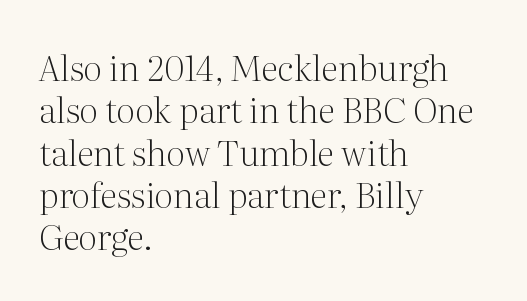
The face used here is seriffed, in the tradition of book romans. This sample uses an upright cut, with every glyph sitting square on the baseline. You could call the tracking neutral — neither tight nor loose. Unbolded letterforms with no extra heft. Underline: absent.
